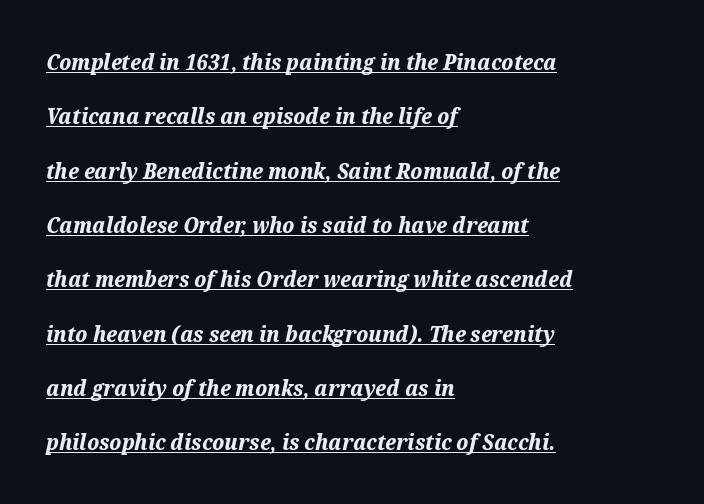
The image shows 22 px bold type, italic (leaning right); set left-aligned, loose line spacing (2.47x), normal letter spacing, underlined.
